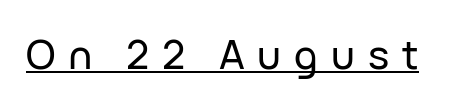
A continuous stroke trails under the words, as in a hyperlink. Notice how the stems are strictly vertical — no italics here. Are there feet on the stems? There aren't — it's a sans. The letters are spread apart with noticeably loose tracking. Character widths vary here, with narrow letters taking less room than wide ones.
